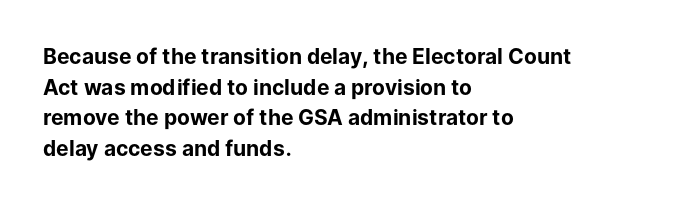
The image shows 21 px bold type, upright; set left-aligned, normal line spacing (1.46x), normal letter spacing, not underlined.
